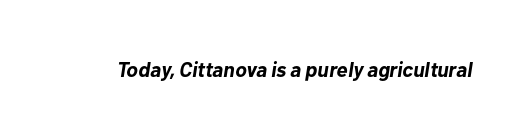
Letters rest on an invisible, unmarked baseline. Between one letter and the next there's only the usual sliver of space. Typographic density is high because the face is bold. When letters slant like this, we call the style italic.
